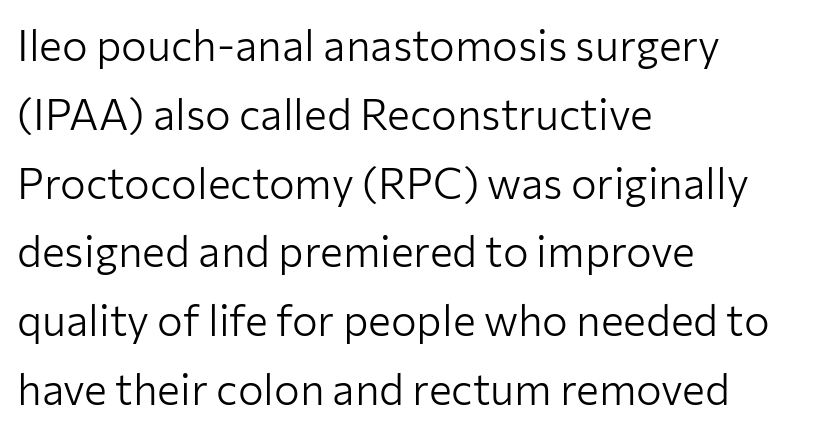
The letters stand upright; this is a roman face. The strokes carry an ordinary text weight at most. Each row of text sits above clean, open space. The passage shown is typed in a proportional face where columns would drift.
